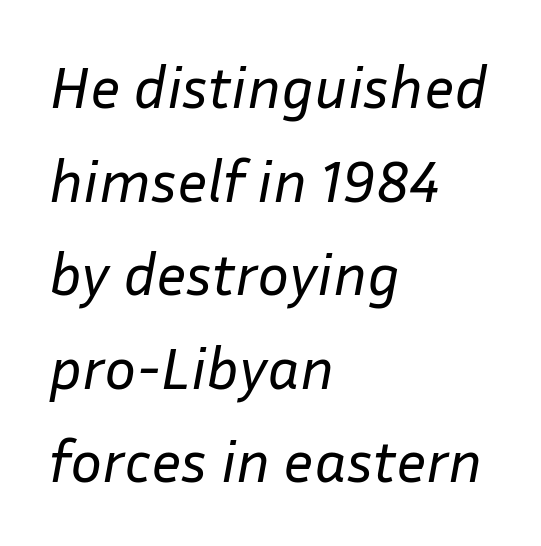
{"italic": "yes", "lean": "right", "slant_degrees": 10, "bold": "no", "weight": "regular", "width": "normal", "stroke_contrast": "low", "x_height": "medium", "monospaced": "no", "underline": "no", "align": "left", "line_spacing": "normal", "line_spacing_ratio": 1.56, "letter_spacing": "normal", "letter_spacing_em": 0.0, "glyph_px": 60}
